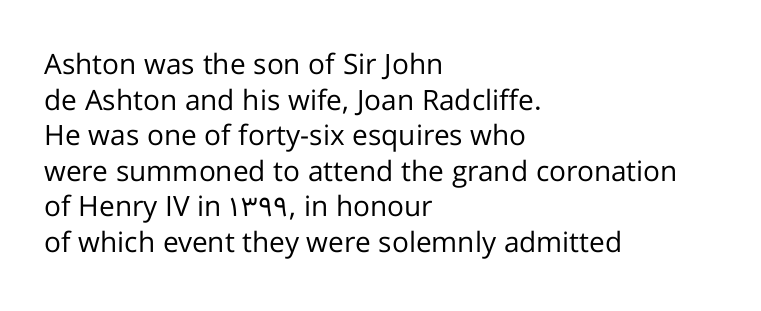
Q: Is the text bold? A: No.
Q: Is the text italic (slanted)? A: No, it is upright.
Q: Is the typeface a serif or a sans-serif typeface? A: Sans-serif.
Q: Is the text underlined? A: No.
Q: How is the paragraph aligned? A: Left-aligned.
Q: Is the spacing between letters normal or unusually wide? A: Normal.
Q: Is the spacing between lines tight, normal or loose? A: Normal.
Q: Width (condensed, normal, or wide)? A: Normal.
Q: Stroke contrast? A: Low.
Q: x-height? A: Medium.
Q: Monospaced? A: No.
